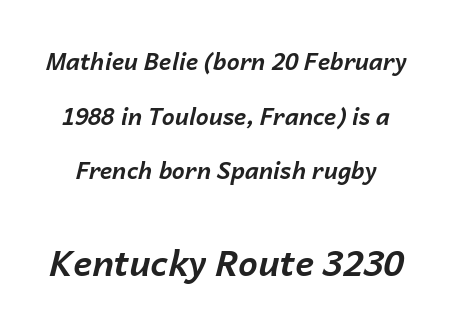
{"italic": "yes", "lean": "right", "slant_degrees": 14, "bold": "yes", "weight": "bold", "width": "normal", "stroke_contrast": "low", "x_height": "medium", "monospaced": "no", "underline": "no", "line_spacing": "loose", "line_spacing_ratio": 2.37, "letter_spacing": "normal", "letter_spacing_em": 0.0, "larger_block": "second", "size_ratio": 1.52, "glyph_px": 35}
